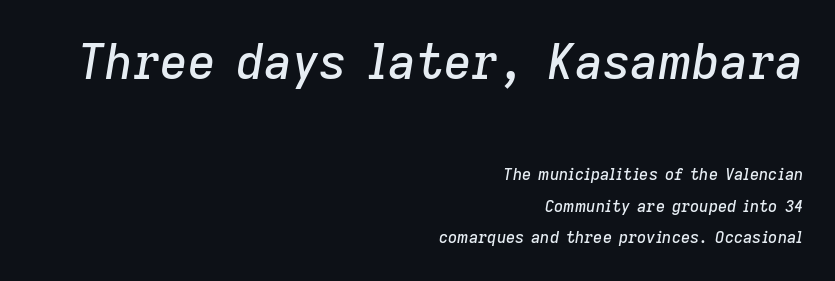
The image shows 48 px text type, italic (leaning right); set right-aligned, loose line spacing (1.96x), normal letter spacing, not underlined; the first (top) block is 3.0x larger; low stroke contrast and a medium x-height.
